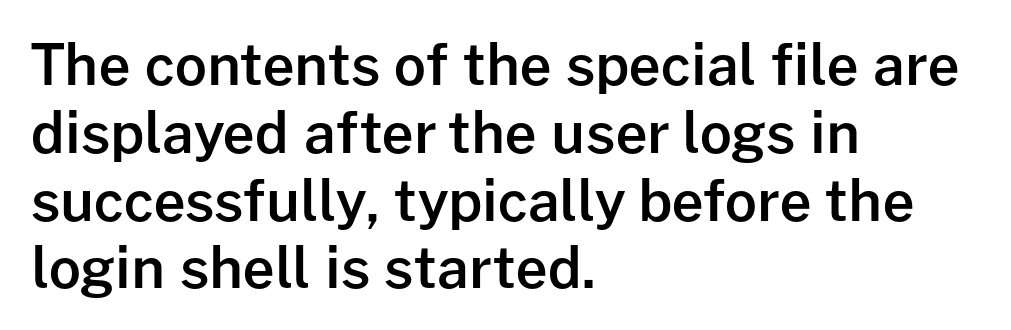
Q: Is the text bold? A: Semi-bold.
Q: Is the text italic (slanted)? A: No, it is upright.
Q: Is the typeface a serif or a sans-serif typeface? A: Sans-serif.
Q: Is the text underlined? A: No.
Q: How is the paragraph aligned? A: Left-aligned.
Q: Is the spacing between letters normal or unusually wide? A: Normal.
Q: Width (condensed, normal, or wide)? A: Normal.
Q: Stroke contrast? A: Low.
Q: x-height? A: Medium.
Q: Monospaced? A: No.
